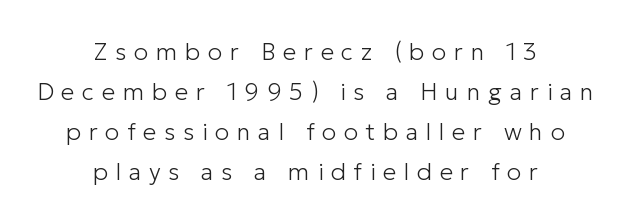
{"italic": "no", "bold": "no", "underline": "no", "align": "center", "line_spacing": "normal", "line_spacing_ratio": 1.67, "letter_spacing": "wide", "letter_spacing_em": 0.32, "glyph_px": 24}
